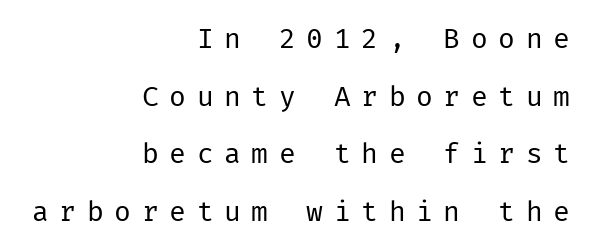
Does the leading feel generous? Absolutely, it's lavish. Alignment: flush right. Each stroke keeps to a modest, everyday thickness or less. The characters display no serif detailing; their extremities are plain. Italic? Not at all — the glyphs are vertical. Decoration check: the copy has no underline.
